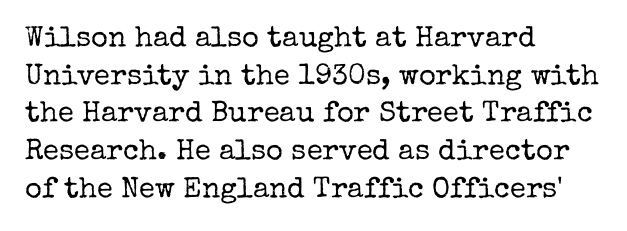
Every row of glyphs begins at an identical x-position on the left. Note the varied advance widths — an 'i' is clearly narrower than an 'm'. The lines sit at an ordinary, default distance from one another. Classification — serif. Think standard paragraph weight, or any step lighter than that.
